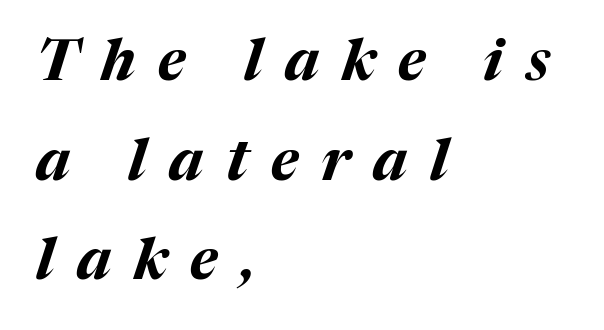
The image shows 57 px bold type, italic (leaning right); set left-aligned, line spacing 1.75x, unusually wide letter spacing (+0.4 em), not underlined; medium stroke contrast and a medium x-height.
